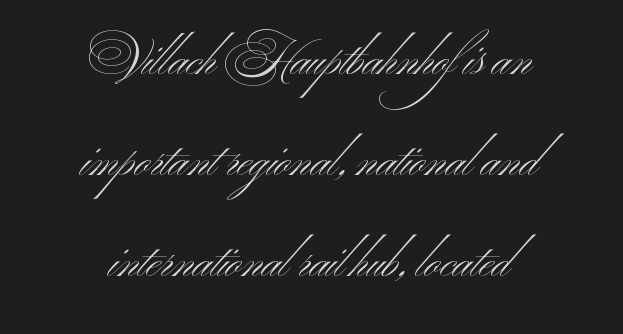
{"serif": "no", "bold": "no", "weight": "light", "width": "wide", "stroke_contrast": "medium", "x_height": "small", "monospaced": "no", "underline": "no", "align": "center", "line_spacing": "loose", "line_spacing_ratio": 2.15, "letter_spacing": "normal", "letter_spacing_em": 0.0, "glyph_px": 47}
